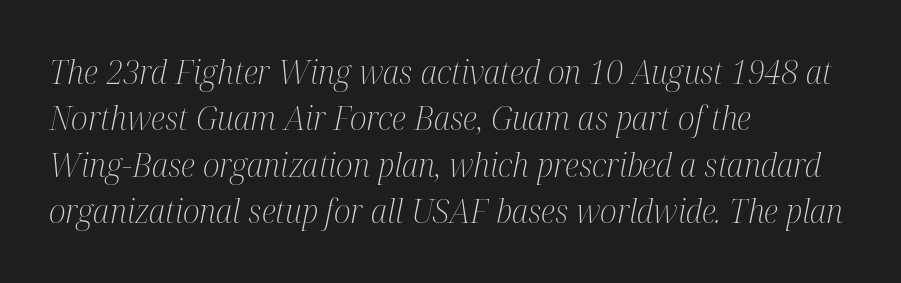
The zone under the glyphs is completely vacant. The lettering tilts uniformly, giving the passage an italic look. Looks like regular typesetting: each glyph gets only the width it needs. I'd call this a serif setting — the letters wear small feet. The line texture is even and compact thanks to regular tracking. The font is comparable to plain body text, perhaps lighter.
